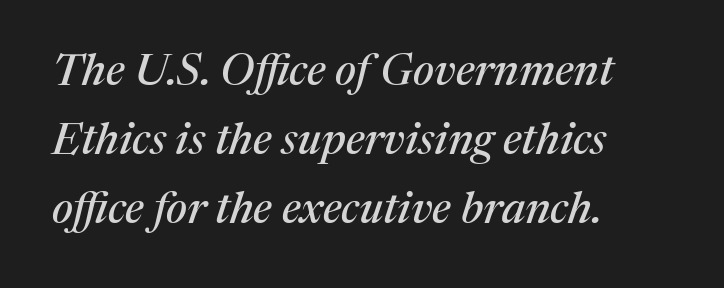
{"serif": "yes", "italic": "yes", "lean": "right", "slant_degrees": 17, "width": "normal", "stroke_contrast": "medium", "x_height": "medium", "monospaced": "no", "underline": "no", "align": "left", "line_spacing": "normal", "line_spacing_ratio": 1.57, "letter_spacing": "normal", "letter_spacing_em": 0.0, "glyph_px": 44}
